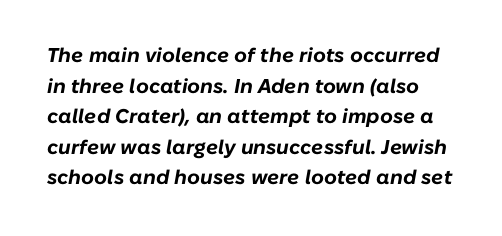
{"italic": "yes", "lean": "right", "slant_degrees": 10, "bold": "yes", "underline": "no", "line_spacing": "normal", "line_spacing_ratio": 1.53, "letter_spacing": "normal", "letter_spacing_em": 0.0, "glyph_px": 20}
